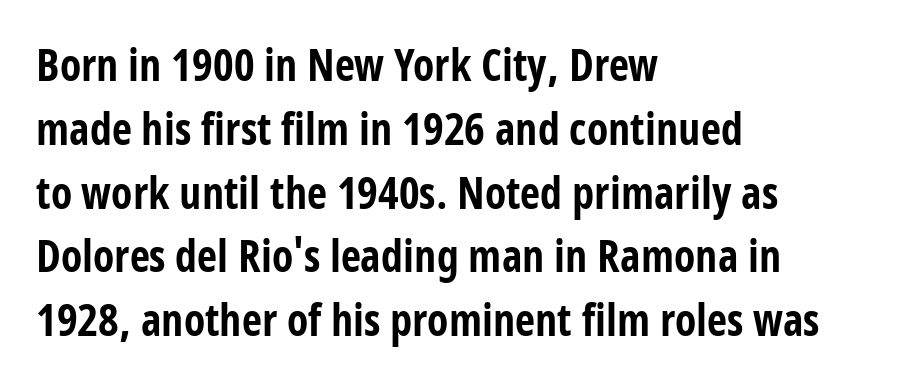
A typesetter would call this leading conventional body-copy spacing. In terms of posture, this sample is upright. The zone under the glyphs is completely vacant. The letters advance in unequal steps, a hallmark of proportional type. Nobody touched the tracking dial on this one. The font is running at its bold setting.
